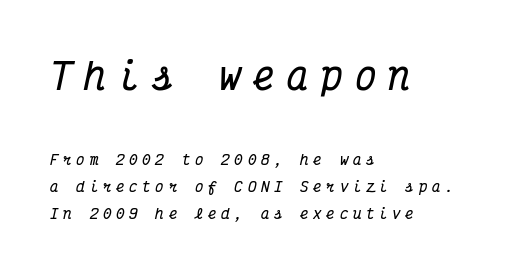
The image shows 36 px bold, condensed serif type, italic (leaning right), monospaced; set left-aligned, loose line spacing (1.94x), unusually wide letter spacing (+0.34 em), not underlined; the first (top) block is 2.57x larger; medium stroke contrast and a medium x-height.
